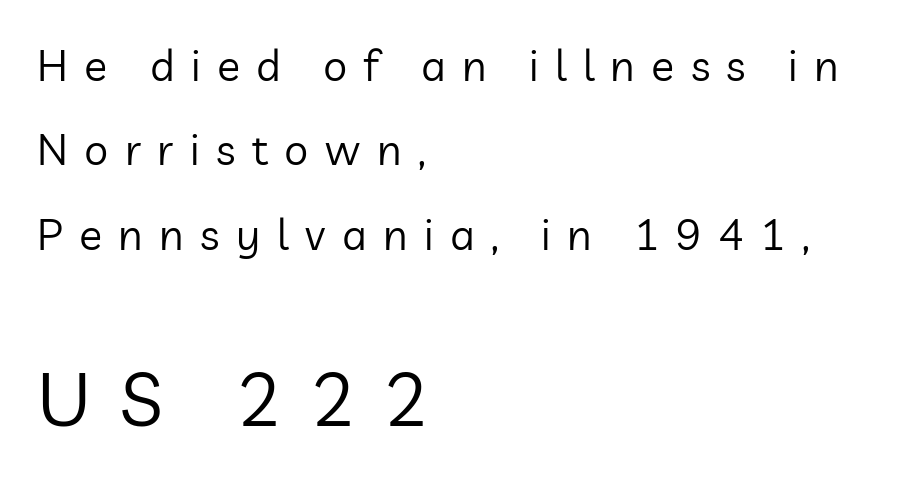
Q: Is the text bold? A: No.
Q: Is the text italic (slanted)? A: No, it is upright.
Q: Is the typeface a serif or a sans-serif typeface? A: Sans-serif.
Q: Is the text underlined? A: No.
Q: How is the paragraph aligned? A: Left-aligned.
Q: Is the spacing between letters normal or unusually wide? A: Unusually wide.
Q: Is the spacing between lines tight, normal or loose? A: Loose.
Q: Which block of text is set in a larger size, the first (top) or the second (bottom)? A: The second (bottom) one.
Q: Width (condensed, normal, or wide)? A: Normal.
Q: Stroke contrast? A: Low.
Q: x-height? A: Medium.
Q: Monospaced? A: No.
